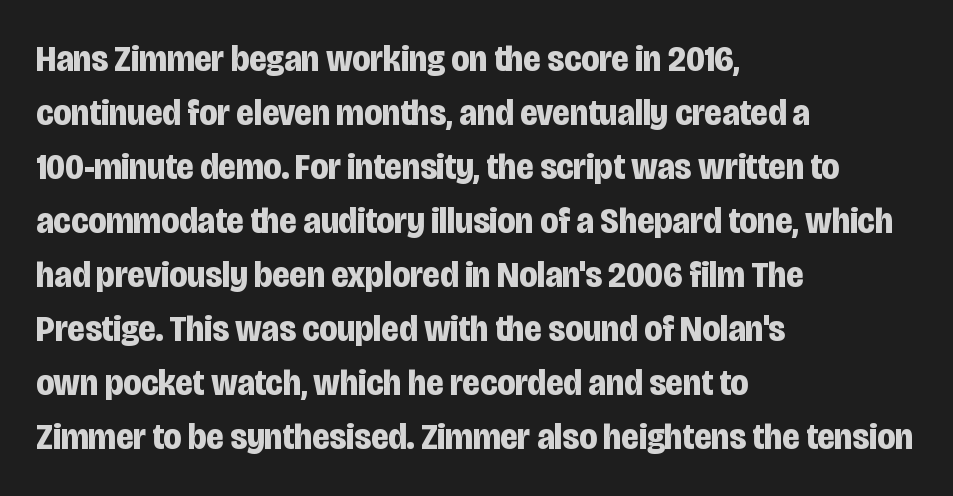
The space beneath each line is pristine and unruled. The rendering uses natural spacing where letterforms have individual widths. Students, observe: this is what conventionally led text looks like. Italic: no, the glyphs are upright roman.
